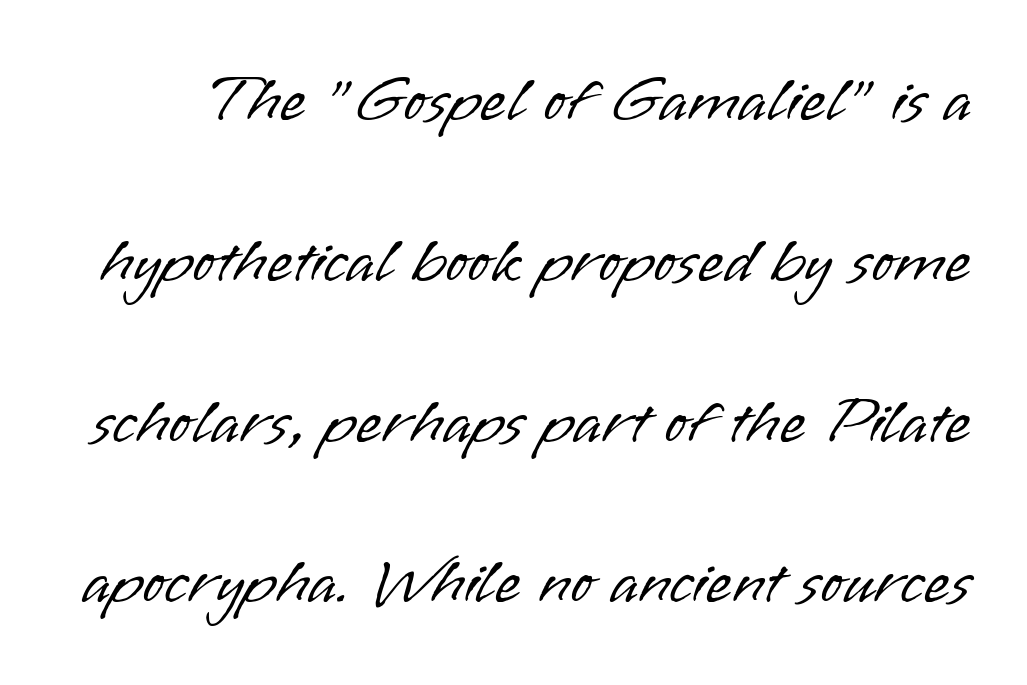
Q: Is the text bold? A: No.
Q: Is the text italic (slanted)? A: Yes.
Q: Is the typeface a serif or a sans-serif typeface? A: Sans-serif.
Q: Is the text underlined? A: No.
Q: Is the spacing between letters normal or unusually wide? A: Normal.
Q: Is the spacing between lines tight, normal or loose? A: Loose.
Q: Width (condensed, normal, or wide)? A: Normal.
Q: Stroke contrast? A: Low.
Q: x-height? A: Small.
Q: Monospaced? A: No.
